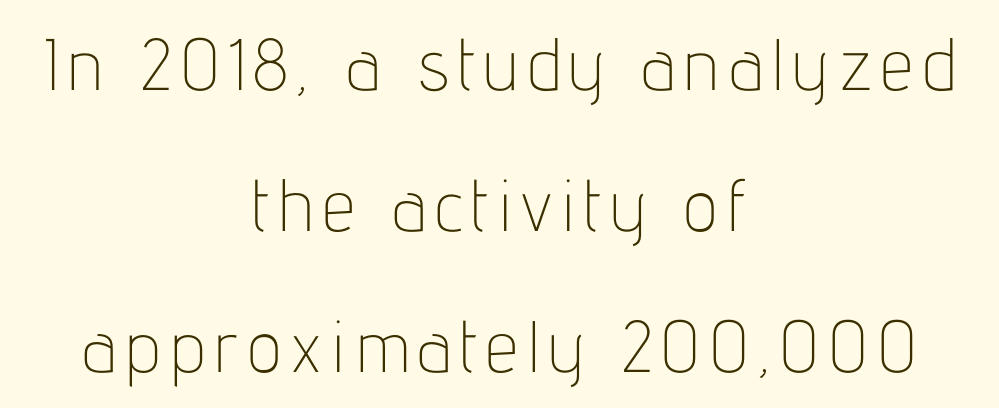
{"serif": "no", "italic": "no", "bold": "no", "weight": "thin", "width": "condensed", "stroke_contrast": "low", "x_height": "medium", "monospaced": "no", "underline": "no", "align": "center", "line_spacing": "loose", "line_spacing_ratio": 1.93, "glyph_px": 73}
